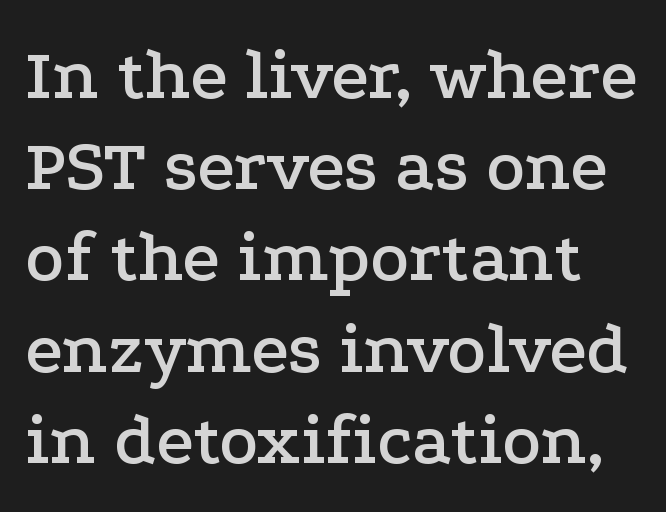
Anything drawn beneath the words? Only blank space. The rendering uses natural spacing where letterforms have individual widths. The face used here is seriffed, in the tradition of book romans. The vertical gap from one line to the next is medium. Ordinary non-slanted type is in use. Compared with typical body copy, the letter spacing here is the same.
